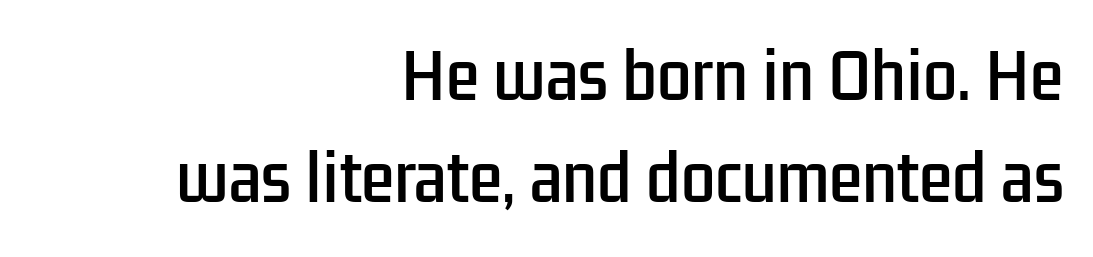
The image shows 61 px condensed sans-serif type, upright; set right-aligned, normal line spacing (1.67x), normal letter spacing, not underlined; low stroke contrast and a medium x-height.
